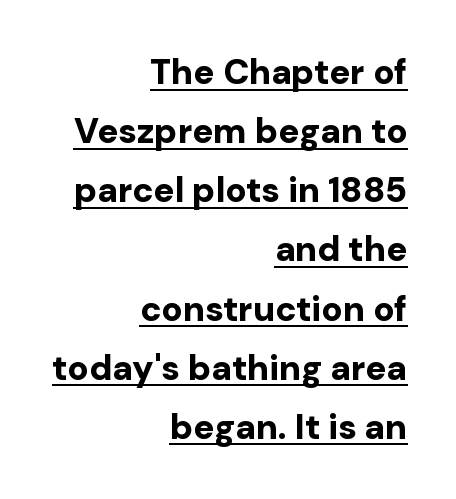
{"serif": "no", "italic": "no", "bold": "yes", "weight": "bold", "width": "normal", "stroke_contrast": "low", "x_height": "medium", "monospaced": "no", "underline": "yes", "align": "right", "line_spacing": "normal", "line_spacing_ratio": 1.69, "letter_spacing": "normal", "letter_spacing_em": 0.0, "glyph_px": 35}
